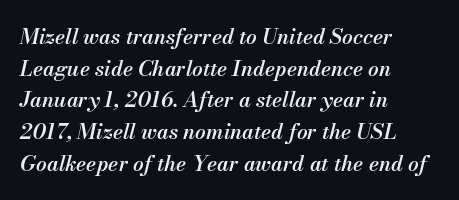
The image shows 21 px text type, italic (leaning right); set left-aligned, normal line spacing (1.51x), normal letter spacing, not underlined.
